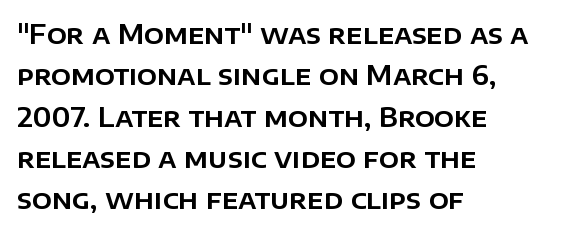
Q: Is the text italic (slanted)? A: No, it is upright.
Q: Is the text underlined? A: No.
Q: How is the paragraph aligned? A: Left-aligned.
Q: Is the spacing between letters normal or unusually wide? A: Normal.
Q: Is the spacing between lines tight, normal or loose? A: Normal.
